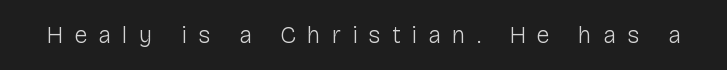
{"italic": "no", "bold": "no", "underline": "no", "letter_spacing": "wide", "letter_spacing_em": 0.46, "glyph_px": 24}
